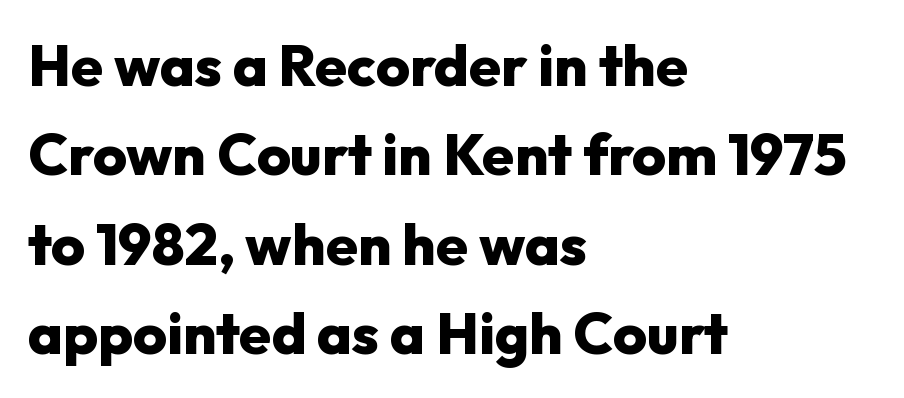
Where is the straight margin? On the left. The space directly below the letters is spotless. Is the letter spacing exaggerated? No — it looks like the ordinary default. The rendering uses natural spacing where letterforms have individual widths. This sample uses a sans-serif face.
